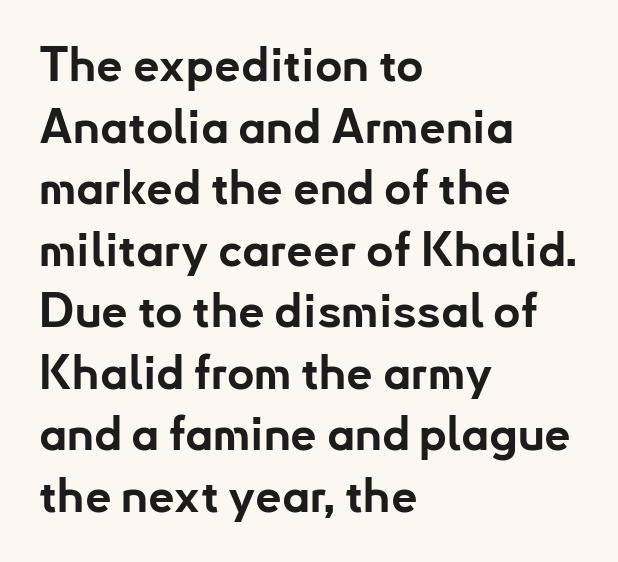
The paragraph shown leans on its left margin. Stroke thickness is high; the sample reads as a true bold. Think of a printed novel: that variable character pitch is what you see here. Caption: standard tracking, unaltered. Baseline-to-baseline distance is the conventional proportion of letter height.
